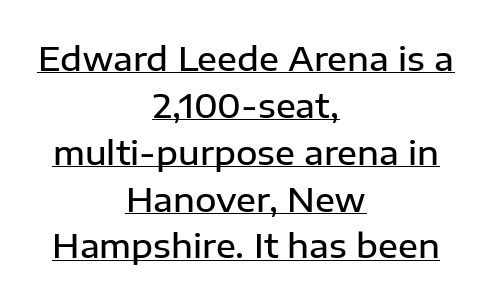
The rendering positions every line midway between the sides. Every character sits straight up, as roman type does. The rendering uses a moderate line-height, typical for paragraphs. Students, observe the line beneath the letters — that is underlining. The gaps between neighbouring characters are ordinary and unremarkable. Does the type have serifs? No, each stem ends abruptly.
